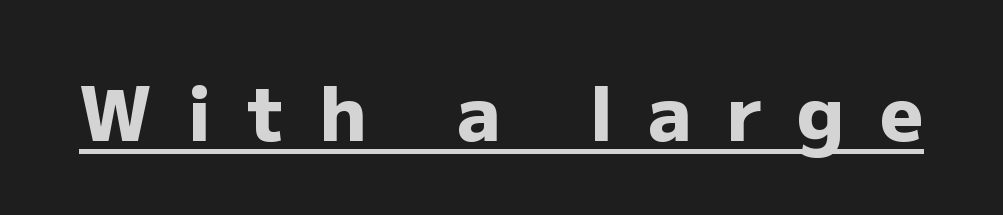
{"serif": "no", "italic": "no", "bold": "yes", "weight": "heavy", "width": "normal", "stroke_contrast": "low", "x_height": "medium", "monospaced": "no", "underline": "yes", "letter_spacing": "wide", "letter_spacing_em": 0.46, "glyph_px": 76}
